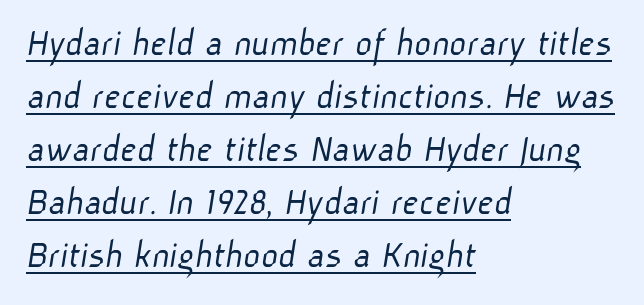
Q: Is the text bold? A: No.
Q: Is the typeface a serif or a sans-serif typeface? A: Sans-serif.
Q: Is the text underlined? A: Yes.
Q: How is the paragraph aligned? A: Left-aligned.
Q: Is the spacing between letters normal or unusually wide? A: Normal.
Q: Is the spacing between lines tight, normal or loose? A: Normal.
Q: Width (condensed, normal, or wide)? A: Normal.
Q: Stroke contrast? A: Low.
Q: x-height? A: Medium.
Q: Monospaced? A: No.
